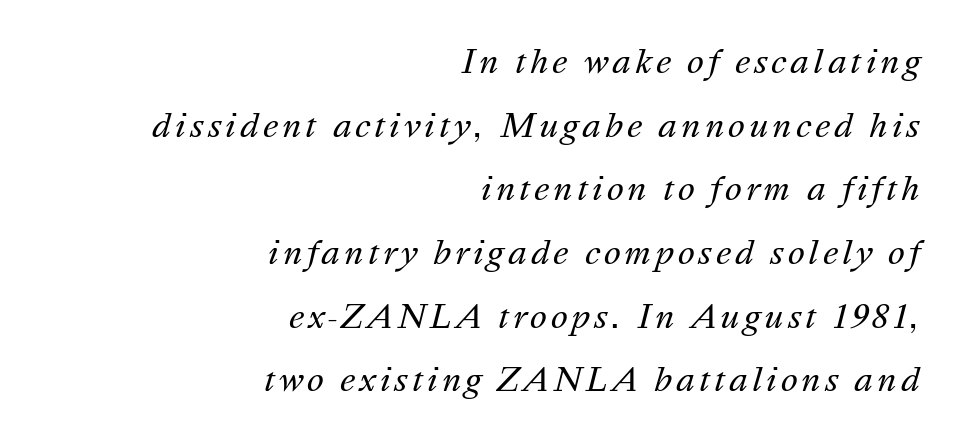
Would a proofreader flag this as italicized? Yes. The area under the type is left untouched. Is this a heavy cut? Hardly; it is regular or lighter. What's the leading like? Stretched, with rows far apart. The letters advance in unequal steps, a hallmark of proportional type. The paragraph has a hard right edge and a soft left edge.
